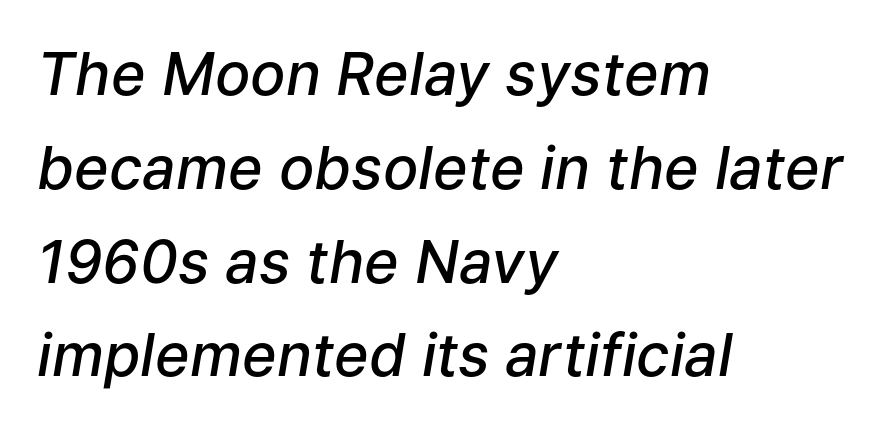
Summary of vertical rhythm: regular, with standard interline spacing. What weight is shown? A semibold, between regular and bold. Designer's note — italics engaged. A typesetter would call this proportional, since set widths differ per character. The paragraph shown leans on its left margin. Students, note that the glyphs here touch the page at normal intervals.
